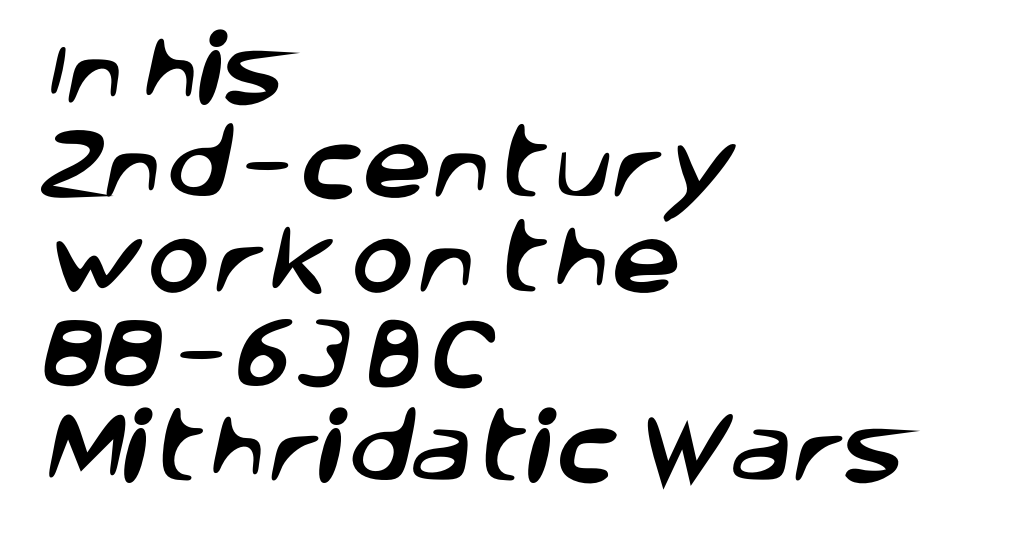
Q: Is the typeface a serif or a sans-serif typeface? A: Sans-serif.
Q: Is the text underlined? A: No.
Q: How is the paragraph aligned? A: Left-aligned.
Q: Is the spacing between letters normal or unusually wide? A: Normal.
Q: Width (condensed, normal, or wide)? A: Normal.
Q: Stroke contrast? A: Low.
Q: x-height? A: Large.
Q: Monospaced? A: No.
